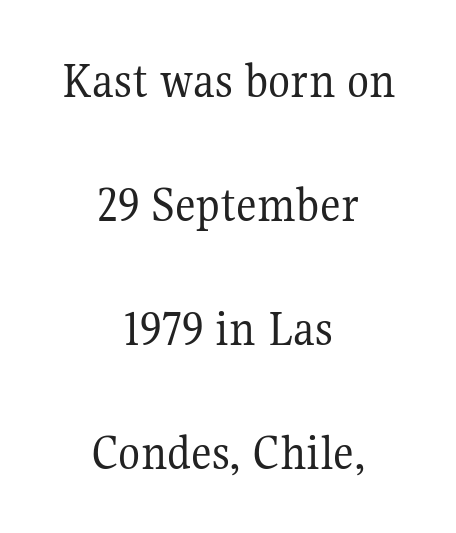
The paragraph shown floats in the horizontal middle. The tracking reads as untouched default to a designer's eye. Every character sits straight up, as roman type does. The space between consecutive lines is lavish. The string is rendered with underlining switched off. Vertical stems look standard width or narrower in stroke.
